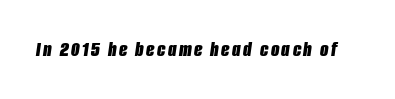
The image shows 22 px bold type, italic (leaning right); set not underlined.
